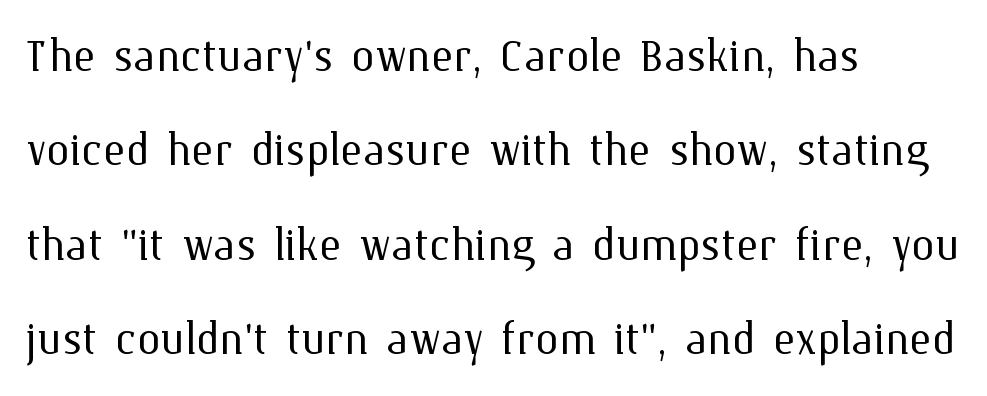
The image shows 59 px light type, upright; set left-aligned, normal line spacing (1.6x), normal letter spacing, not underlined; medium stroke contrast and a medium x-height.
